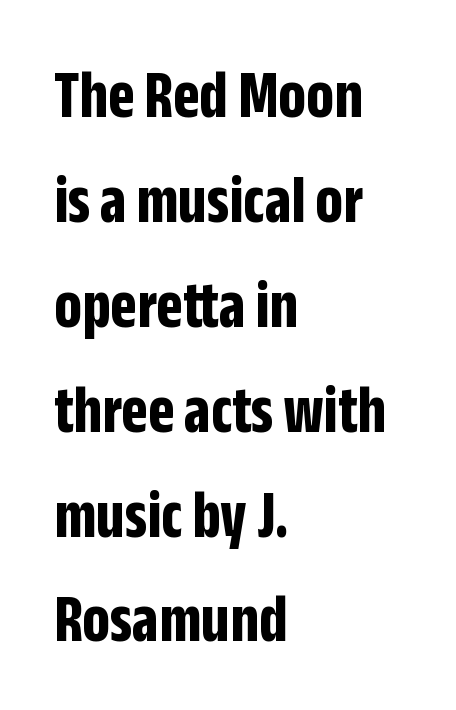
You could not count columns in this text — the font is proportionally spaced. Compared with typical paragraphs, the rows here are spaced about the same. Is this a sans? Yes — the strokes have no serifs. Where is the straight margin? On the left. The gap between lines stays unmarked.
